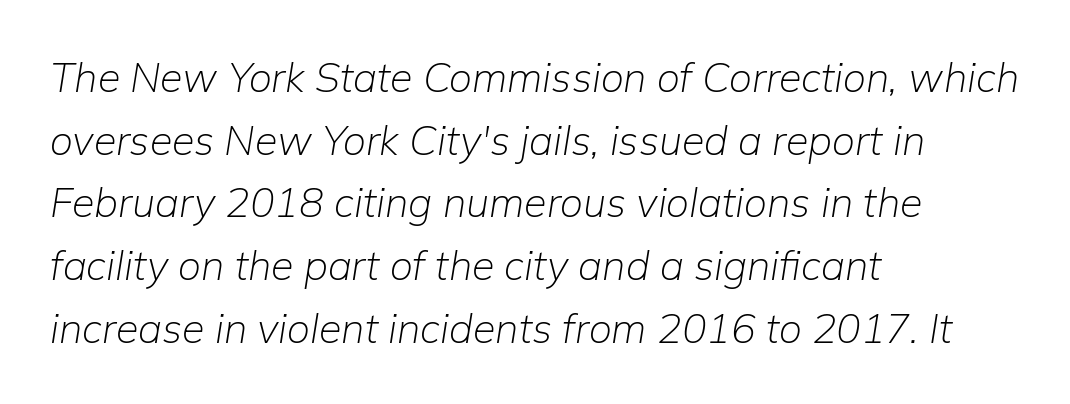
The image shows 41 px light type, italic (leaning right); set left-aligned, normal line spacing (1.53x), normal letter spacing, not underlined; low stroke contrast and a medium x-height.
